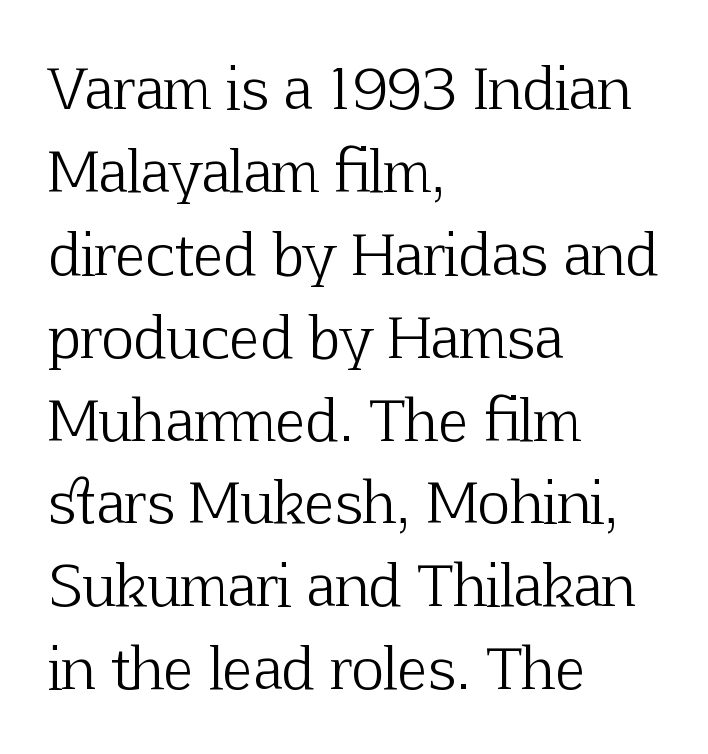
Q: Is the text bold? A: No.
Q: Is the text italic (slanted)? A: No, it is upright.
Q: Is the typeface a serif or a sans-serif typeface? A: Serif.
Q: Is the text underlined? A: No.
Q: How is the paragraph aligned? A: Left-aligned.
Q: Is the spacing between letters normal or unusually wide? A: Normal.
Q: Is the spacing between lines tight, normal or loose? A: Normal.
Q: Width (condensed, normal, or wide)? A: Normal.
Q: Stroke contrast? A: Low.
Q: x-height? A: Medium.
Q: Monospaced? A: No.
